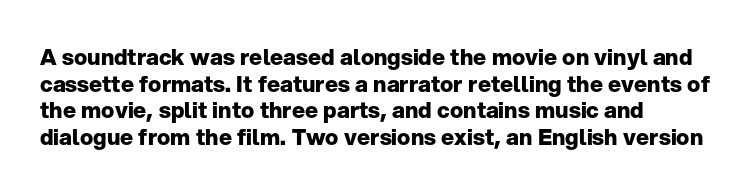
The image shows 22 px bold type, upright; set left-aligned, line spacing 1.21x, normal letter spacing, not underlined.
